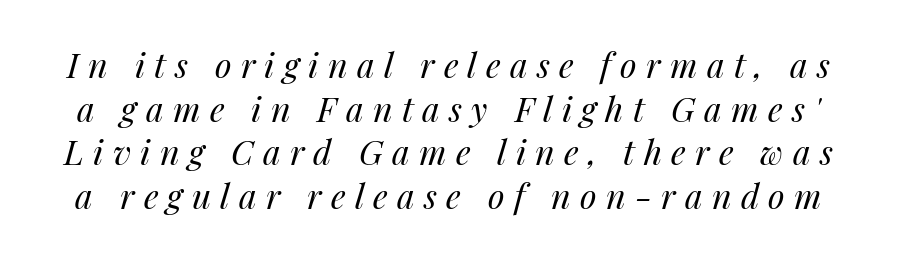
Letters have the restrained weight of plain body copy at most. Do the characters align in a grid? No, the font is proportional. Check the space under the baseline: it is left empty. Students, observe: this is what conventionally led text looks like. When letters slant like this, we call the style italic.
